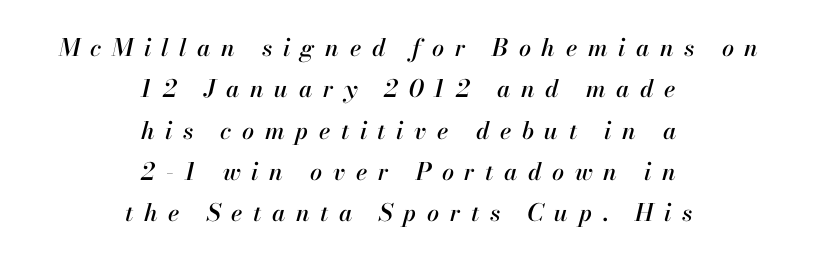
Q: Is the text italic (slanted)? A: Yes, it leans right by about 13 degrees.
Q: Is the text underlined? A: No.
Q: How is the paragraph aligned? A: Centered.
Q: Is the spacing between letters normal or unusually wide? A: Unusually wide.
